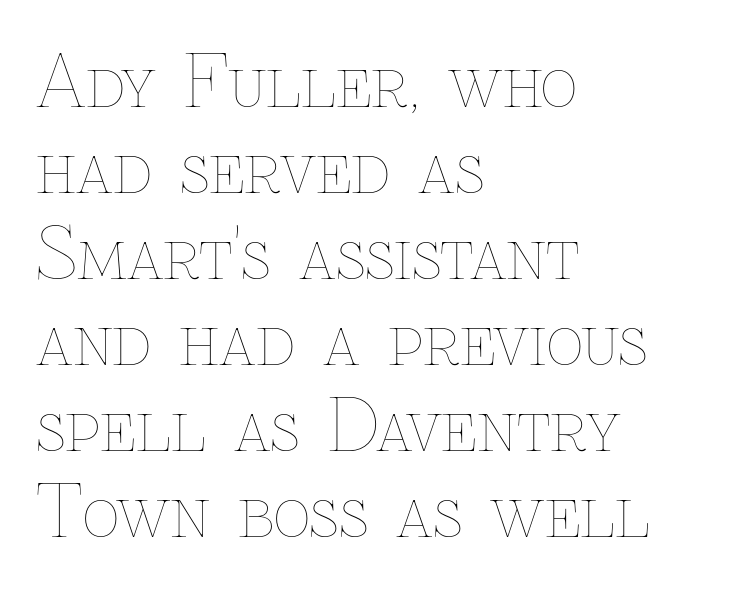
Q: Is the text bold? A: No.
Q: Is the text italic (slanted)? A: No, it is upright.
Q: Is the text underlined? A: No.
Q: How is the paragraph aligned? A: Left-aligned.
Q: Is the spacing between letters normal or unusually wide? A: Normal.
Q: Width (condensed, normal, or wide)? A: Normal.
Q: Stroke contrast? A: Low.
Q: x-height? A: Medium.
Q: Monospaced? A: No.
